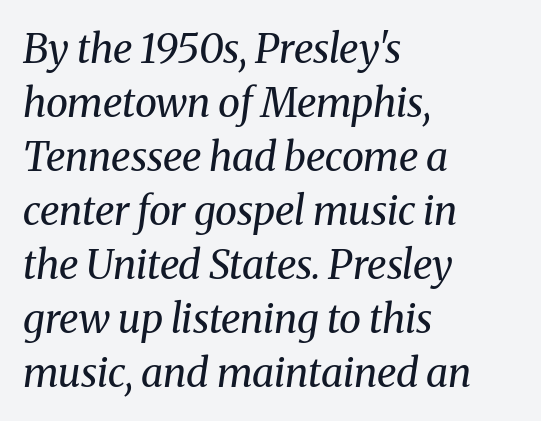
{"serif": "yes", "italic": "yes", "lean": "right", "slant_degrees": 8, "bold": "no", "weight": "regular", "width": "normal", "stroke_contrast": "medium", "x_height": "medium", "monospaced": "no", "underline": "no", "align": "left", "line_spacing": "normal", "line_spacing_ratio": 1.35, "letter_spacing": "normal", "letter_spacing_em": 0.0, "glyph_px": 40}
